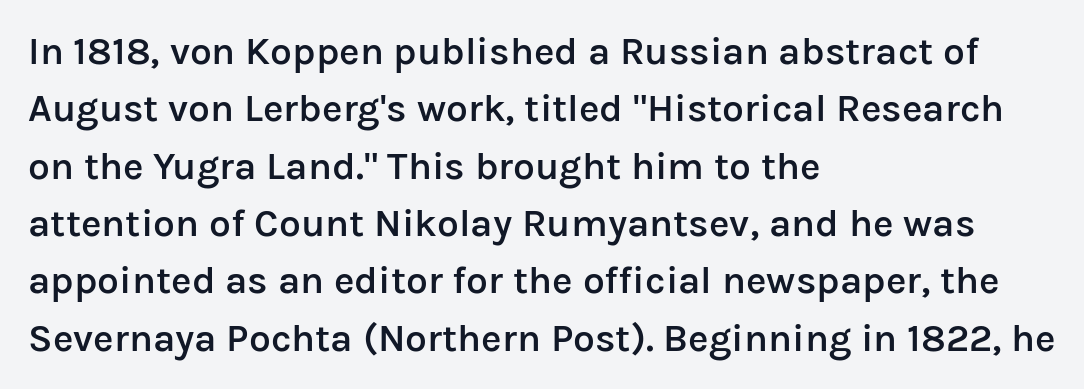
Q: Is the text bold? A: Semi-bold.
Q: Is the text italic (slanted)? A: No, it is upright.
Q: Is the typeface a serif or a sans-serif typeface? A: Sans-serif.
Q: Is the text underlined? A: No.
Q: How is the paragraph aligned? A: Left-aligned.
Q: Is the spacing between letters normal or unusually wide? A: Normal.
Q: Is the spacing between lines tight, normal or loose? A: Normal.
Q: Width (condensed, normal, or wide)? A: Normal.
Q: Stroke contrast? A: Low.
Q: x-height? A: Medium.
Q: Monospaced? A: No.
